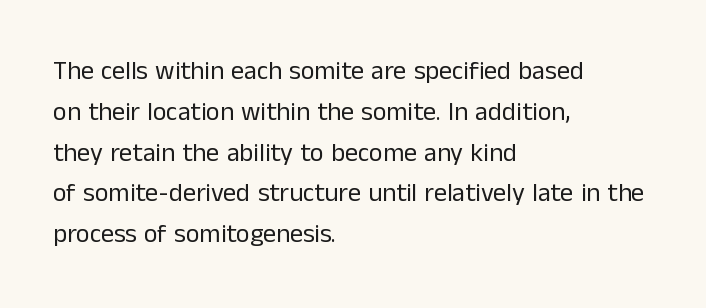
Q: Is the text bold? A: No.
Q: Is the text italic (slanted)? A: No, it is upright.
Q: Is the text underlined? A: No.
Q: How is the paragraph aligned? A: Left-aligned.
Q: Is the spacing between letters normal or unusually wide? A: Normal.
Q: Is the spacing between lines tight, normal or loose? A: Normal.
